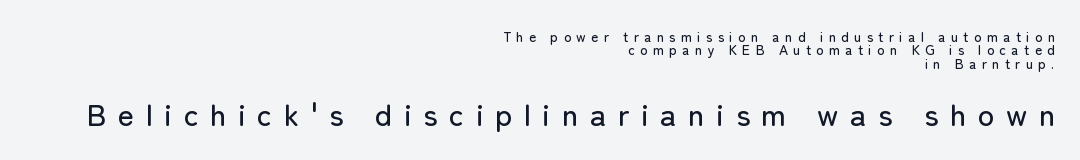
Q: Is the text italic (slanted)? A: No, it is upright.
Q: Is the typeface a serif or a sans-serif typeface? A: Sans-serif.
Q: Is the text underlined? A: No.
Q: How is the paragraph aligned? A: Right-aligned.
Q: Is the spacing between letters normal or unusually wide? A: Unusually wide.
Q: Is the spacing between lines tight, normal or loose? A: Tight.
Q: Which block of text is set in a larger size, the first (top) or the second (bottom)? A: The second (bottom) one.
Q: Width (condensed, normal, or wide)? A: Normal.
Q: Stroke contrast? A: Low.
Q: x-height? A: Medium.
Q: Monospaced? A: No.
